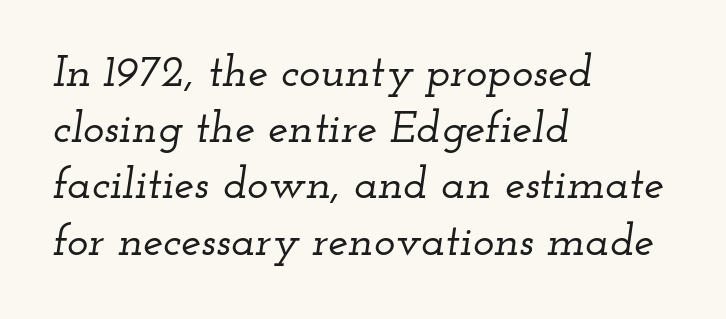
The passage shown leans; its letterforms are oblique. Letters rest on an invisible, unmarked baseline. In terms of leading, this rendering sits right in the middle. Old-style or modern, the face here clearly has serifs. Each line starts at the same left margin while the right side varies.
